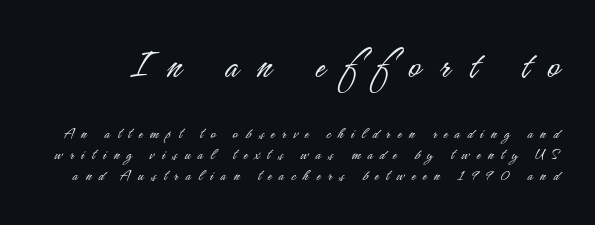
To sum up the face: it is a sans, with no serifs. The face used here appears at its bigger size in the upper chunk. Characters follow at a spacing far wider than the type designer built in. The words here are not underlined.
